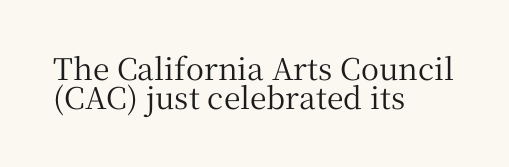
These lines were composed using upright roman letters. One-word summary of the alignment: left. Quick note: underline off. Short note: letters normally spaced. Serif or sans? Serif — the stroke terminals have little feet. This sample trades vertical openness for compactness between lines.
